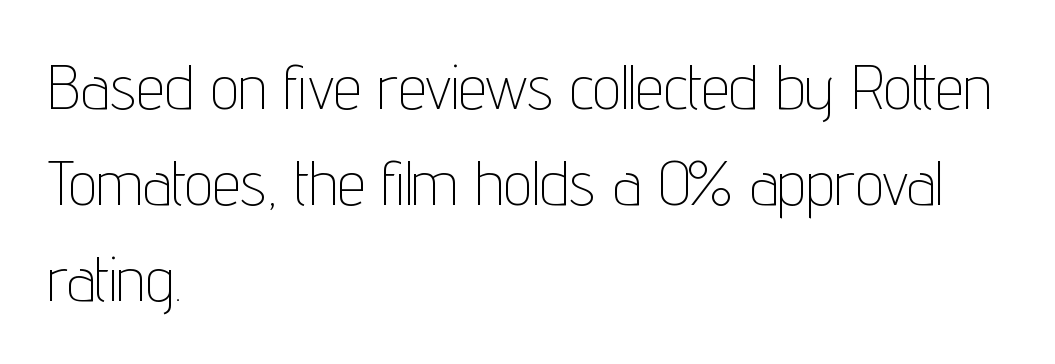
The image shows 63 px thin, condensed sans-serif type, upright; set left-aligned, normal line spacing (1.52x), normal letter spacing, not underlined; low stroke contrast and a medium x-height.
